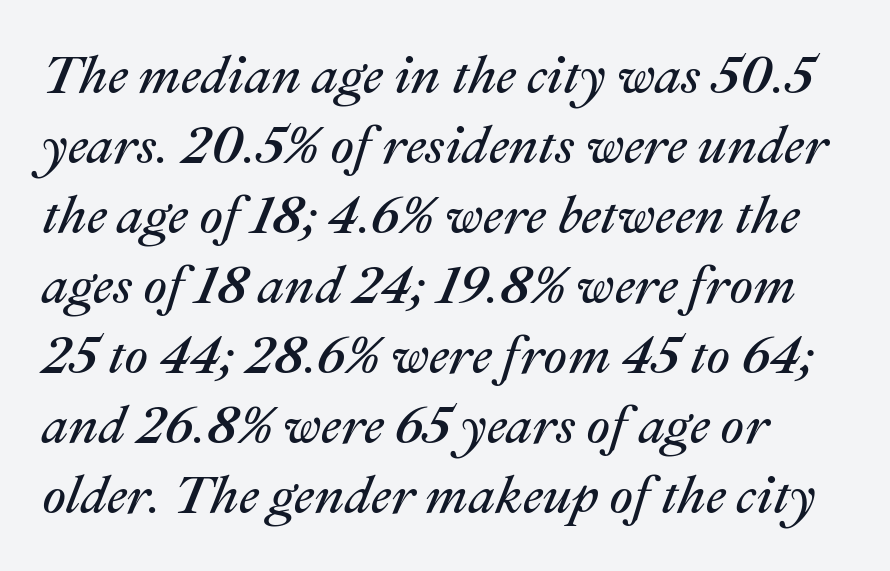
The image shows 53 px regular-weight type, italic (leaning right); set normal line spacing (1.32x), normal letter spacing, not underlined; medium stroke contrast and a medium x-height.
